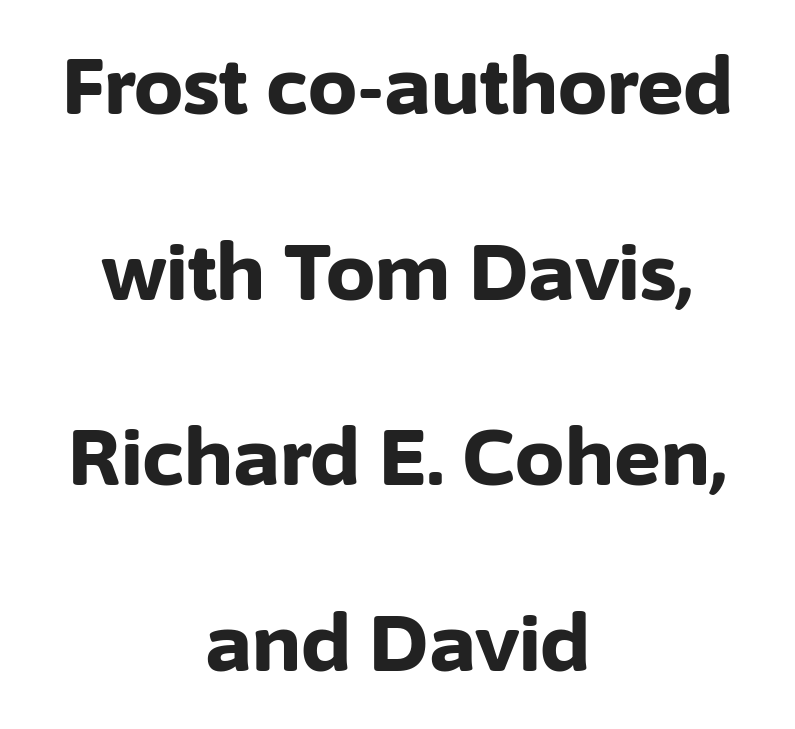
Q: Is the text bold? A: Yes.
Q: Is the text italic (slanted)? A: No, it is upright.
Q: Is the typeface a serif or a sans-serif typeface? A: Sans-serif.
Q: Is the text underlined? A: No.
Q: How is the paragraph aligned? A: Centered.
Q: Is the spacing between letters normal or unusually wide? A: Normal.
Q: Is the spacing between lines tight, normal or loose? A: Loose.
Q: Width (condensed, normal, or wide)? A: Normal.
Q: Stroke contrast? A: Low.
Q: x-height? A: Medium.
Q: Monospaced? A: No.
